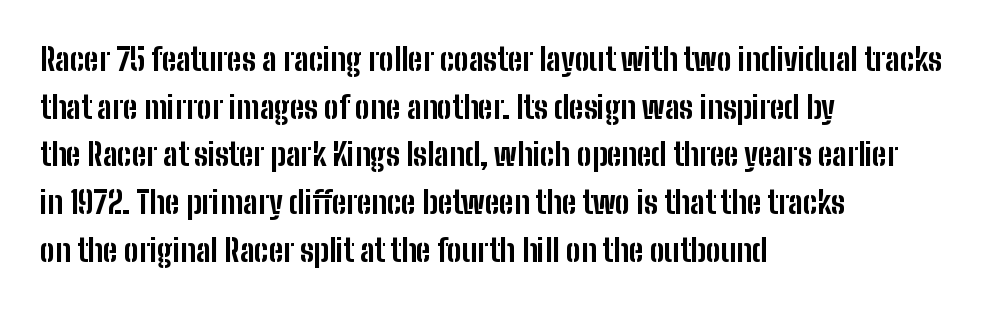
{"serif": "no", "italic": "no", "bold": "yes", "weight": "bold", "width": "condensed", "stroke_contrast": "low", "x_height": "medium", "monospaced": "no", "underline": "no", "align": "left", "line_spacing": "normal", "line_spacing_ratio": 1.54, "letter_spacing": "normal", "letter_spacing_em": 0.0, "glyph_px": 31}
